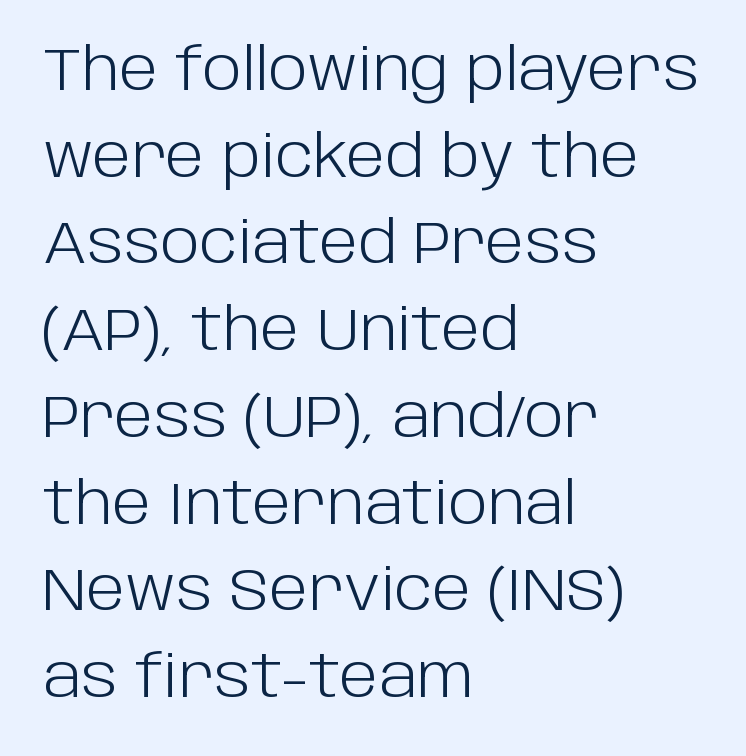
Q: Is the text bold? A: No.
Q: Is the text italic (slanted)? A: No, it is upright.
Q: Is the typeface a serif or a sans-serif typeface? A: Sans-serif.
Q: Is the text underlined? A: No.
Q: How is the paragraph aligned? A: Left-aligned.
Q: Is the spacing between letters normal or unusually wide? A: Normal.
Q: Is the spacing between lines tight, normal or loose? A: Normal.
Q: Width (condensed, normal, or wide)? A: Normal.
Q: Stroke contrast? A: Low.
Q: x-height? A: Large.
Q: Monospaced? A: No.
